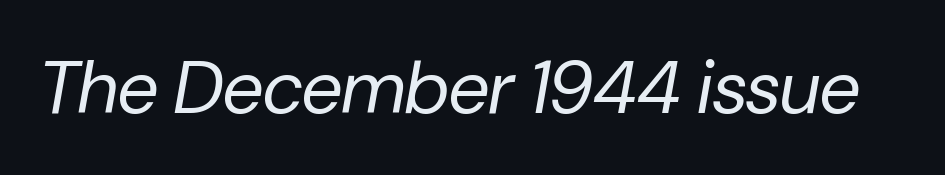
{"italic": "yes", "lean": "right", "slant_degrees": 10, "bold": "no", "weight": "regular", "width": "normal", "stroke_contrast": "low", "x_height": "medium", "monospaced": "no", "underline": "no", "letter_spacing": "normal", "letter_spacing_em": 0.0, "glyph_px": 74}
